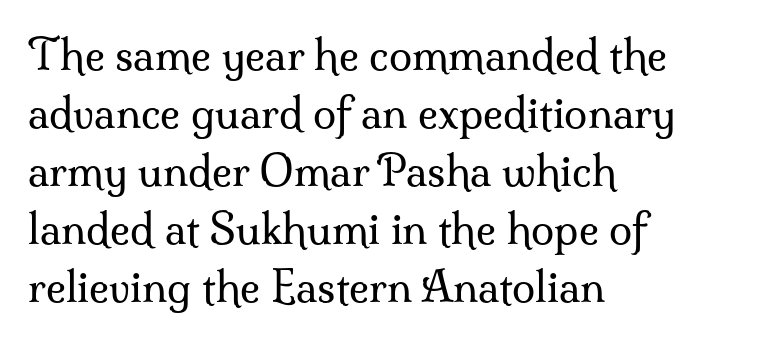
The image shows 42 px regular-weight serif type, upright; set left-aligned, normal line spacing (1.38x), normal letter spacing, not underlined; medium stroke contrast and a small x-height.
